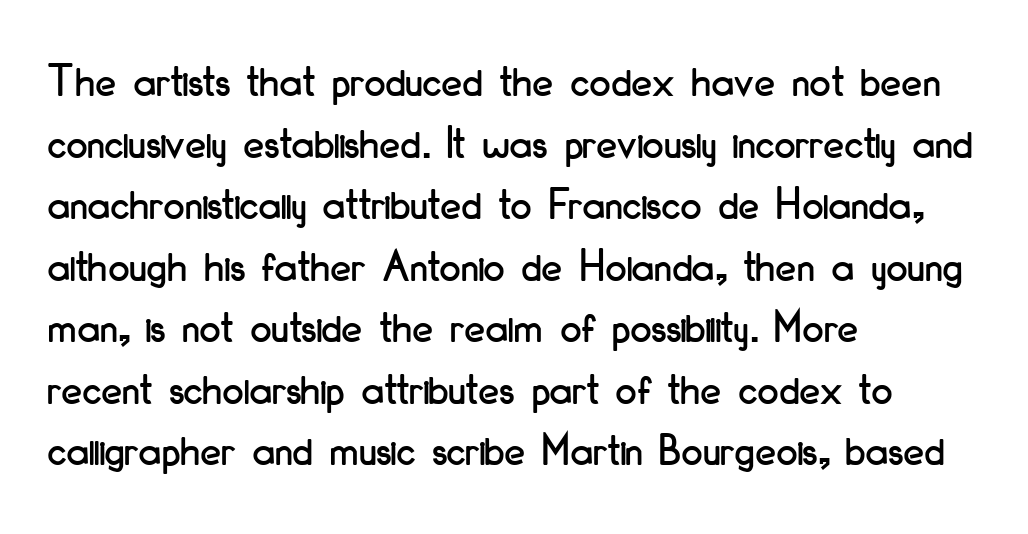
These lines were composed using upright roman letters. Successive baselines arrive at the customary interval. The rendering anchors every line to the left-hand side. Caption: standard tracking, unaltered. The passage shown is typeset with a sans-serif family.
